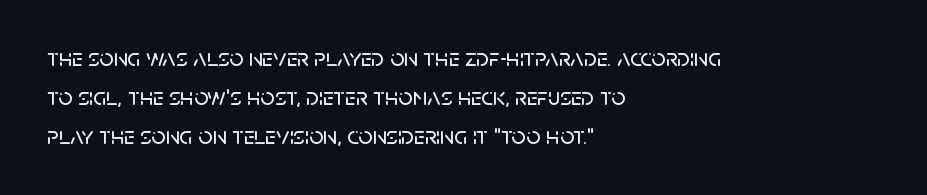
The image shows 25 px text type, upright; set left-aligned, normal line spacing (1.56x), normal letter spacing, not underlined.
